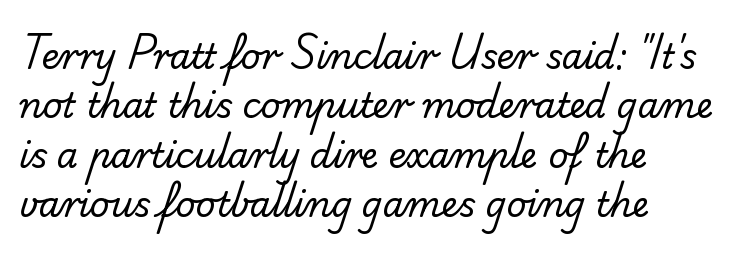
{"serif": "no", "bold": "no", "weight": "regular", "width": "normal", "stroke_contrast": "low", "x_height": "small", "monospaced": "no", "underline": "no", "align": "left", "line_spacing": "normal", "line_spacing_ratio": 1.45, "letter_spacing": "normal", "letter_spacing_em": 0.0, "glyph_px": 34}
